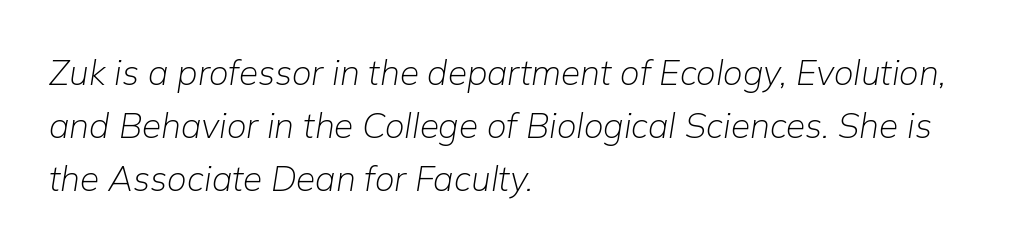
A typesetter would call this leading conventional body-copy spacing. The passage is arranged the way most books set body copy — flush left. Short note: letters normally spaced. Summary of weight: not heavy and not bold. The rendering uses natural spacing where letterforms have individual widths. Check the space under the baseline: it is left empty.
